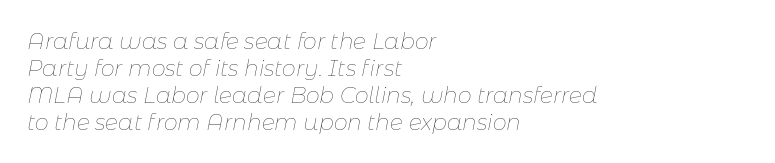
Heaviness? Minimal to ordinary, like unemphasized prose. Leftover space on each line is placed entirely after the last word. The string is rendered with underlining switched off. It's the slanting kind of type. Default kerning and tracking; the words read as compact shapes.
